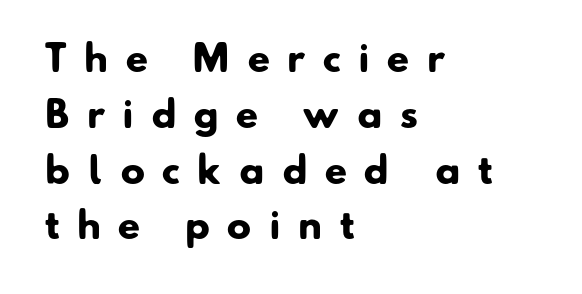
{"serif": "no", "bold": "yes", "weight": "heavy", "width": "normal", "stroke_contrast": "low", "x_height": "small", "monospaced": "no", "underline": "no", "align": "left", "line_spacing": "normal", "line_spacing_ratio": 1.55, "letter_spacing": "wide", "letter_spacing_em": 0.49, "glyph_px": 36}
